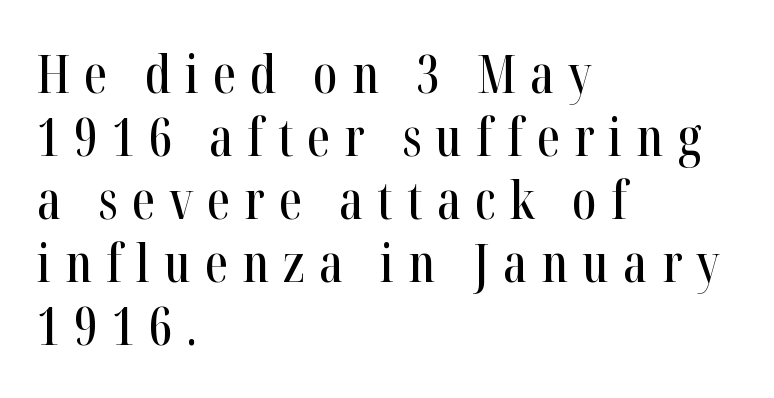
{"serif": "yes", "italic": "no", "width": "condensed", "stroke_contrast": "high", "x_height": "medium", "monospaced": "no", "underline": "no", "align": "left", "line_spacing_ratio": 1.21, "letter_spacing": "wide", "letter_spacing_em": 0.27, "glyph_px": 52}
